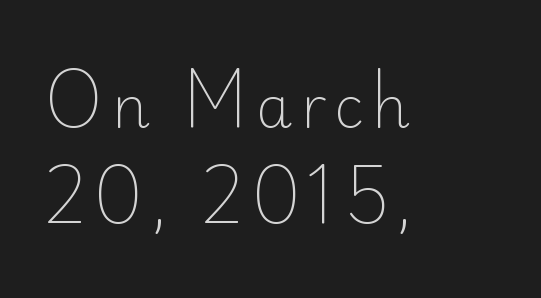
Q: Is the text bold? A: No.
Q: Is the text italic (slanted)? A: No, it is upright.
Q: Is the typeface a serif or a sans-serif typeface? A: Sans-serif.
Q: Is the text underlined? A: No.
Q: How is the paragraph aligned? A: Left-aligned.
Q: Is the spacing between lines tight, normal or loose? A: Normal.
Q: Width (condensed, normal, or wide)? A: Normal.
Q: Stroke contrast? A: Low.
Q: x-height? A: Small.
Q: Monospaced? A: No.
